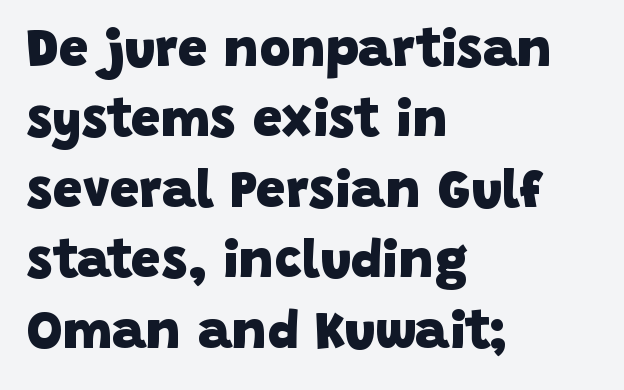
The image shows 53 px heavy sans-serif type; set left-aligned, normal line spacing (1.33x), normal letter spacing, not underlined; low stroke contrast and a large x-height.
